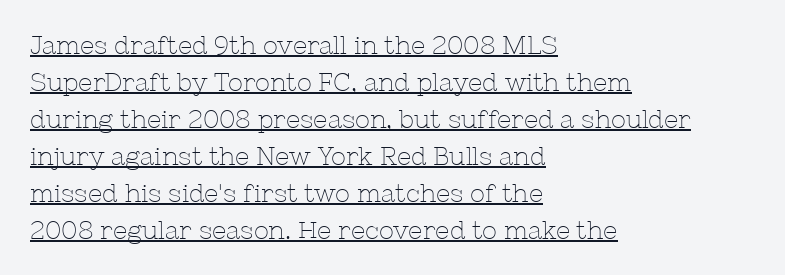
The passage shown is underscored from start to finish. Does the leading feel generous? No, just average. Tracking here is standard; glyphs follow each other at the usual distance. Does the copy run flush right? No — it runs flush left. Italic? Not at all — the glyphs are vertical. Nothing heavy about these letters — not bold at all.
